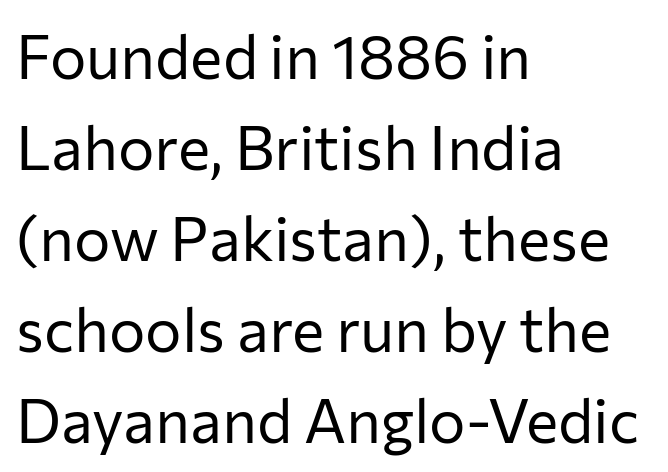
The image shows 61 px regular-weight sans-serif type, upright; set left-aligned, normal line spacing (1.49x), normal letter spacing, not underlined; low stroke contrast and a medium x-height.
